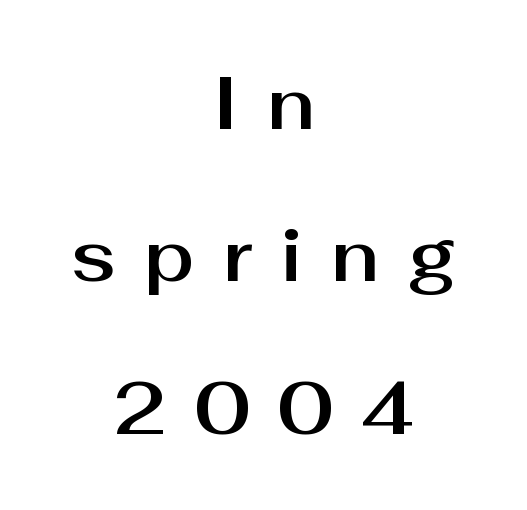
The image shows 74 px sans-serif type, upright; set centered, loose line spacing (2.06x), unusually wide letter spacing (+0.38 em), not underlined; medium stroke contrast and a medium x-height.
